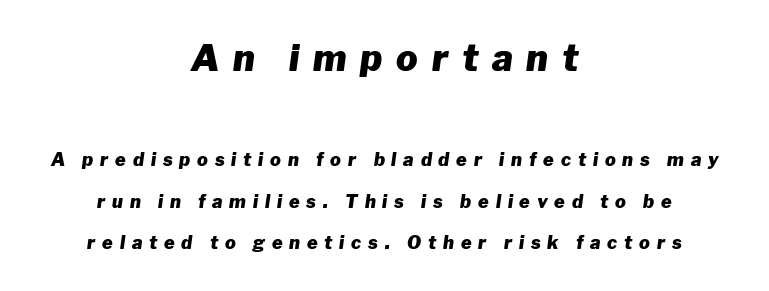
The image shows 36 px heavy type, italic (leaning right); set centered, loose line spacing (2.31x), unusually wide letter spacing (+0.38 em), not underlined; the first (top) block is 2.0x larger; low stroke contrast and a medium x-height.
